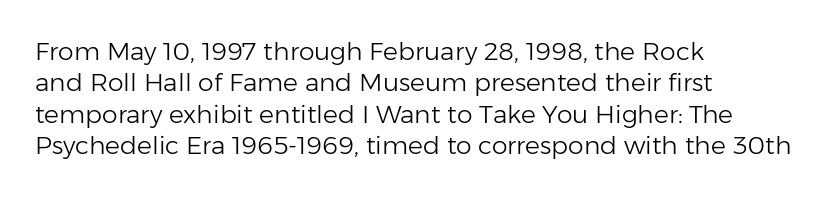
No letter is thick-stroked: the sample isn't bold. This is roman type, the default non-slanted kind. One glance says typical: line gaps are just what's usual. Plain, unruled lines of type. This sample is left-justified, so line endings fall wherever the words run out.
